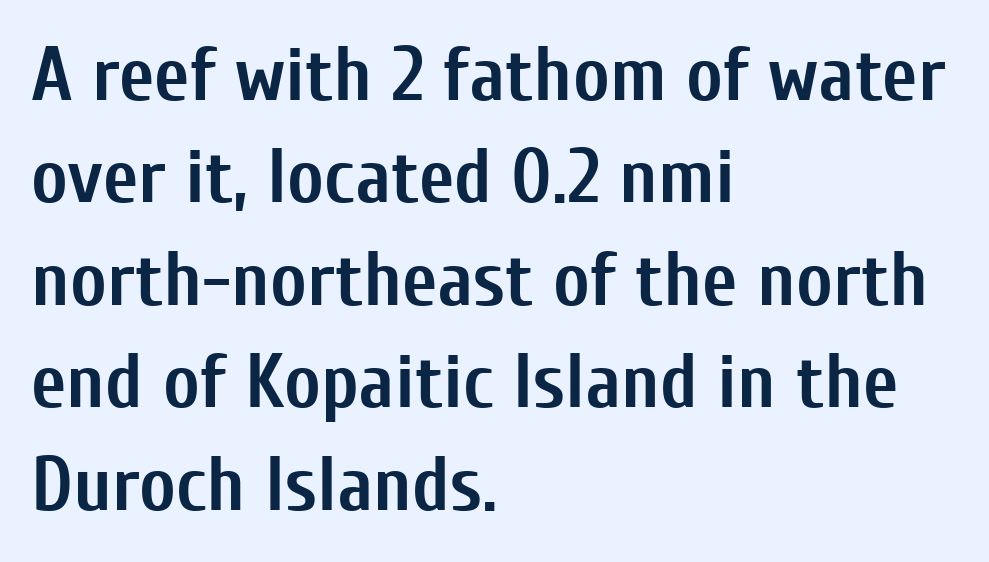
Posture: straight, roman, zero tilt. Tracking here is standard; glyphs follow each other at the usual distance. Where is the straight margin? On the left. On the weight axis this lands at bold, roughly 700. Letterform terminals end flat and unadorned throughout the passage. The glyphs are unaccompanied by any horizontal stroke below them.
